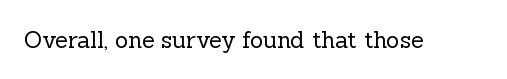
{"italic": "no", "bold": "no", "underline": "no", "letter_spacing": "normal", "letter_spacing_em": 0.0, "glyph_px": 23}
